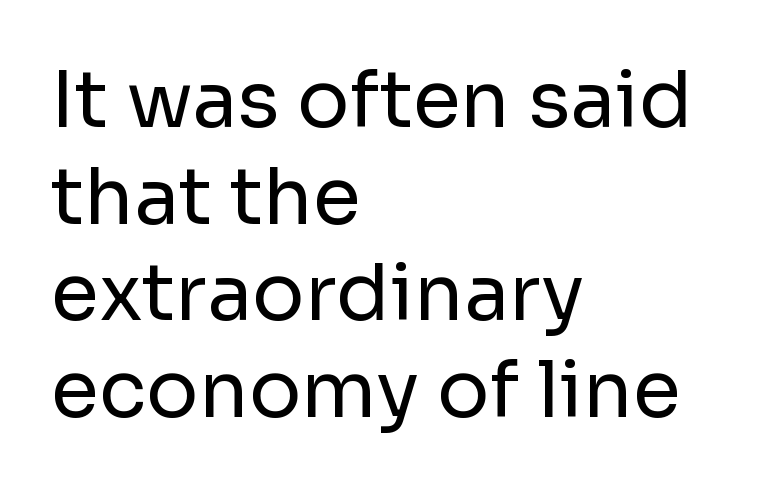
The image shows 78 px regular-weight sans-serif type, upright; set left-aligned, line spacing 1.24x, normal letter spacing, not underlined; low stroke contrast and a medium x-height.
